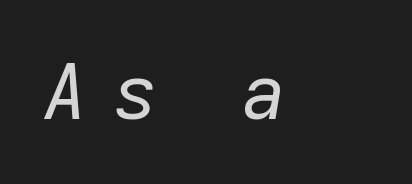
The image shows 76 px regular-weight type, italic (leaning right); set left-aligned, unusually wide letter spacing (+0.34 em), not underlined; low stroke contrast and a medium x-height.
